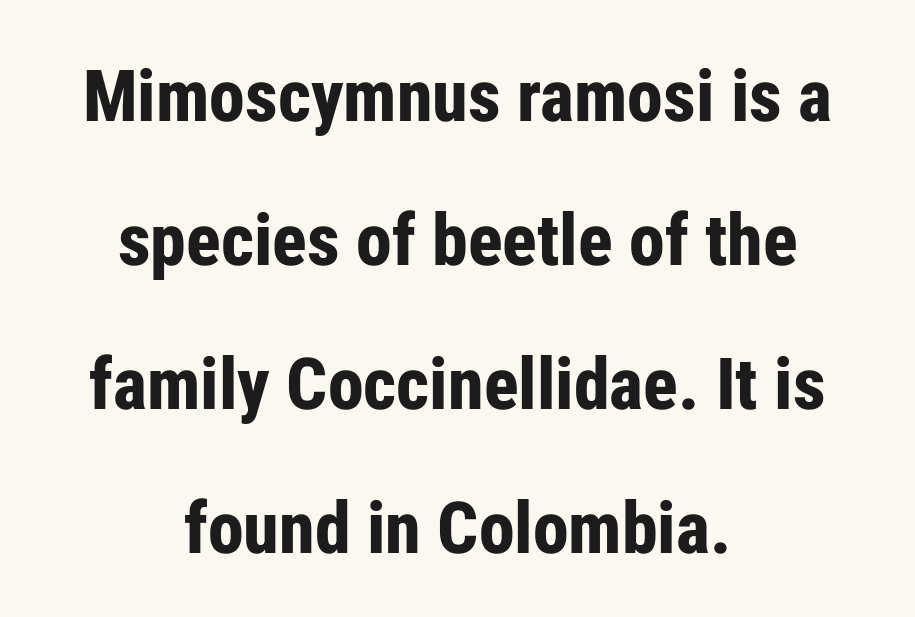
Q: Is the text bold? A: Yes.
Q: Is the text italic (slanted)? A: No, it is upright.
Q: Is the typeface a serif or a sans-serif typeface? A: Sans-serif.
Q: Is the text underlined? A: No.
Q: How is the paragraph aligned? A: Centered.
Q: Is the spacing between letters normal or unusually wide? A: Normal.
Q: Is the spacing between lines tight, normal or loose? A: Loose.
Q: Width (condensed, normal, or wide)? A: Condensed.
Q: Stroke contrast? A: Low.
Q: x-height? A: Medium.
Q: Monospaced? A: No.
